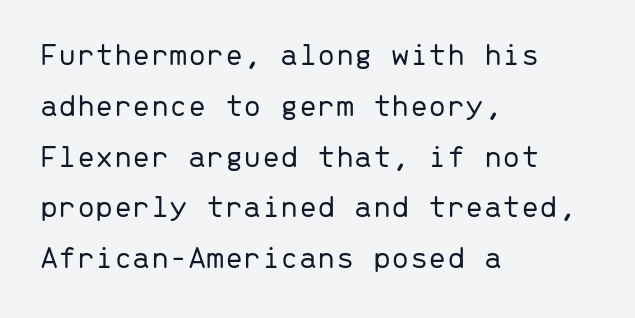
Does the lettering tilt? It doesn't — this is upright. How would I describe the line gaps? Plain and ordinary. Check under the words: just untouched page. Caption: multi-line text, flush left, ragged right. The tracking reads as untouched default to a designer's eye.
